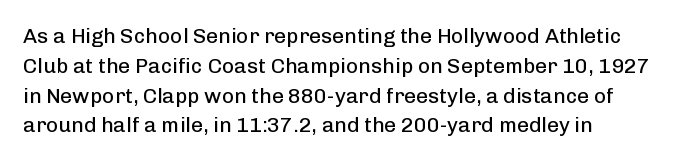
The image shows 21 px text type, upright; set left-aligned, normal line spacing (1.42x), normal letter spacing, not underlined.
